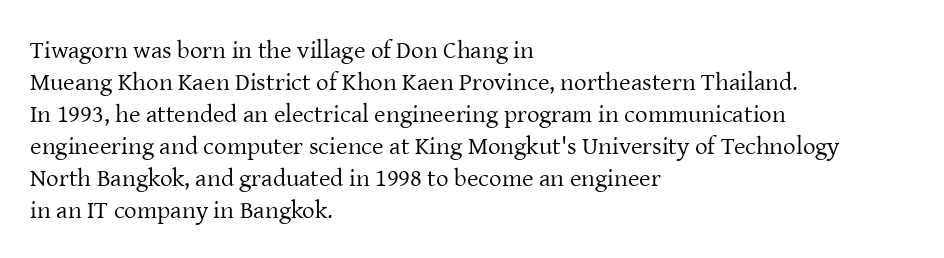
{"italic": "no", "bold": "no", "underline": "no", "align": "left", "line_spacing": "normal", "line_spacing_ratio": 1.28, "letter_spacing": "normal", "letter_spacing_em": 0.0, "glyph_px": 25}
